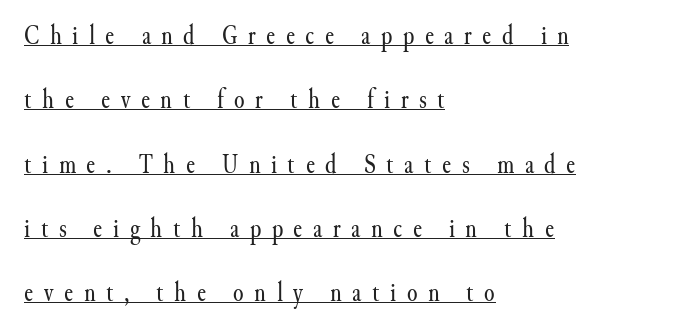
The image shows 27 px text type, upright; set left-aligned, loose line spacing (2.38x), unusually wide letter spacing (+0.39 em), underlined.
